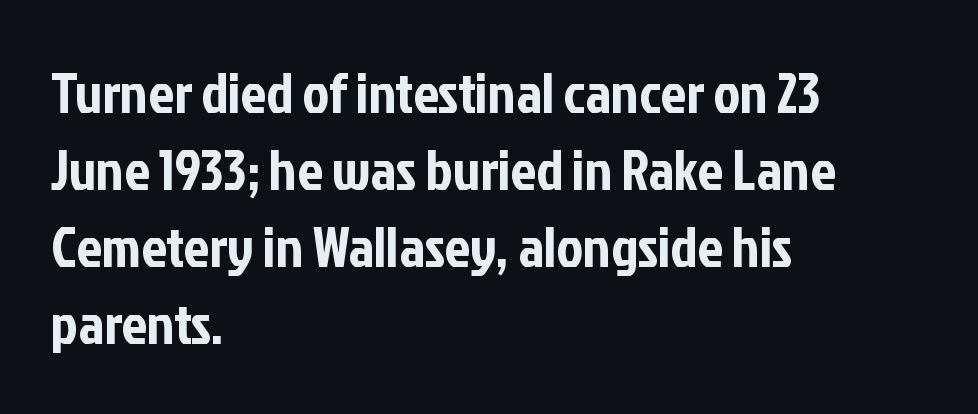
Q: Is the text italic (slanted)? A: No, it is upright.
Q: Is the typeface a serif or a sans-serif typeface? A: Sans-serif.
Q: Is the text underlined? A: No.
Q: How is the paragraph aligned? A: Left-aligned.
Q: Is the spacing between letters normal or unusually wide? A: Normal.
Q: Is the spacing between lines tight, normal or loose? A: Normal.
Q: Width (condensed, normal, or wide)? A: Condensed.
Q: Stroke contrast? A: Low.
Q: x-height? A: Medium.
Q: Monospaced? A: No.
